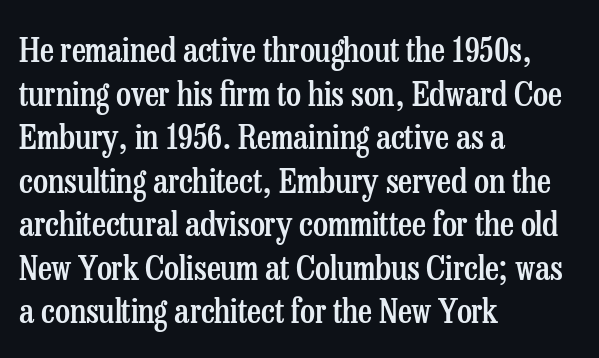
The block of text has a typical density, with ordinary space between rows. Each letter keeps its own natural width here, so spacing adapts to shape. Has an underline been added? It has not. Compared with a centered layout, this one pins lines to the left instead. The typeface chosen for these lines features serifs. Quick note: not italic, upright.
